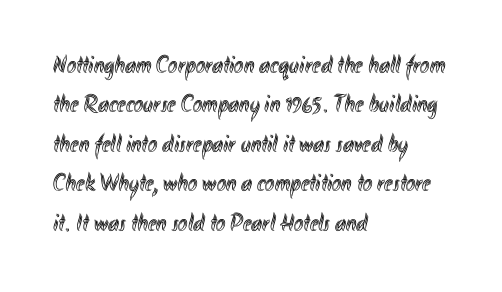
The setting favours the left margin, as ordinary paragraphs usually do. A bare baseline throughout the passage. The letterforms sit shoulder to shoulder at normal distance. These lines sit exactly where default settings would place them.
